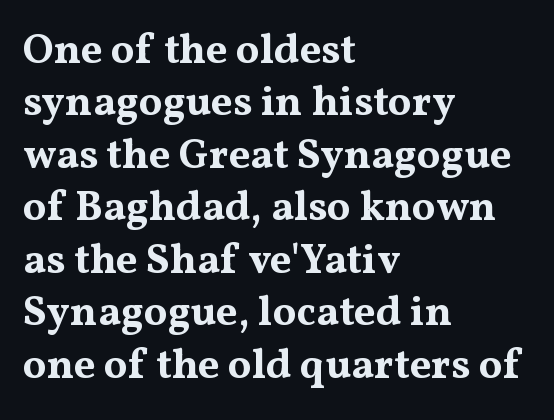
The image shows 42 px bold, wide serif type, upright; set left-aligned, normal line spacing (1.25x), normal letter spacing, not underlined; medium stroke contrast and a medium x-height.
